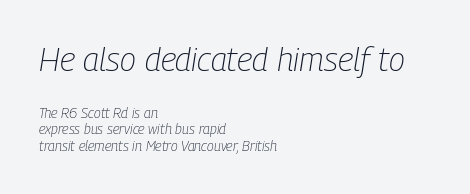
The image shows 33 px light, condensed type, italic (leaning right); set left-aligned, line spacing 1.17x, normal letter spacing, not underlined; the first (top) block is 2.36x larger; low stroke contrast and a medium x-height.
